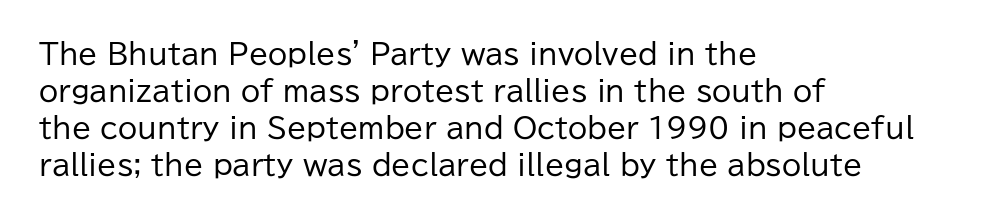
Q: Is the text bold? A: No.
Q: Is the text italic (slanted)? A: No, it is upright.
Q: Is the typeface a serif or a sans-serif typeface? A: Sans-serif.
Q: Is the text underlined? A: No.
Q: How is the paragraph aligned? A: Left-aligned.
Q: Is the spacing between letters normal or unusually wide? A: Normal.
Q: Is the spacing between lines tight, normal or loose? A: Normal.
Q: Width (condensed, normal, or wide)? A: Normal.
Q: Stroke contrast? A: Low.
Q: x-height? A: Medium.
Q: Monospaced? A: No.
